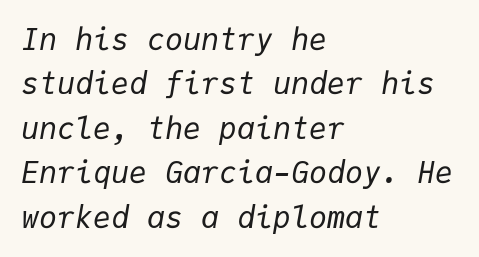
The image shows 30 px regular-weight type, italic (leaning right), monospaced; set left-aligned, normal line spacing (1.48x), normal letter spacing, not underlined; low stroke contrast and a medium x-height.
